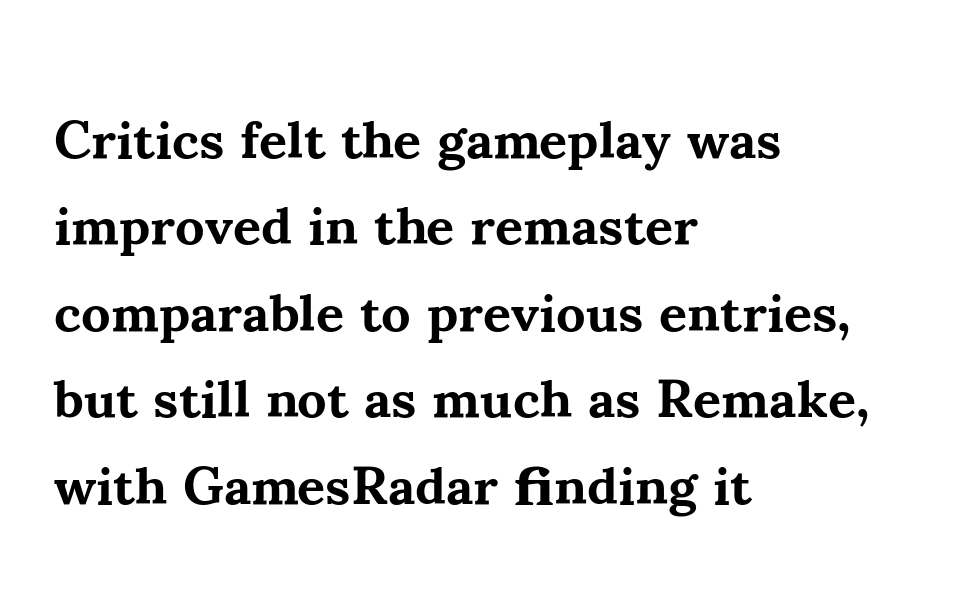
The space between consecutive lines is moderate. You can tell from the footed stems that serif type was used. The letters sit at their default tracking, neither squeezed nor spread. You'd pick this weight for a headline — it's a proper bold. Horizontally, the lines are justified to the leading edge only. Each letter keeps its own natural width here, so spacing adapts to shape.
